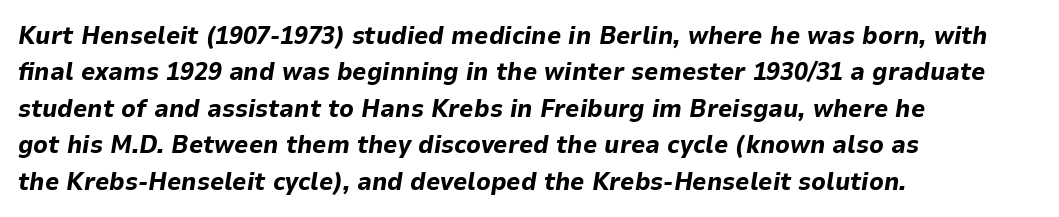
This rendering features lettering with no underline. All the whitespace from short lines collects on the right. What's the leading like? Ordinary, nothing unusual. Strokes here are thick enough to call this a true bold.
